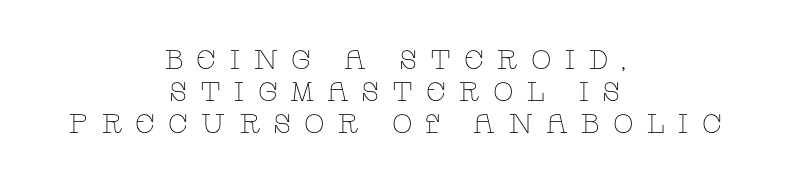
{"italic": "no", "bold": "no", "underline": "no", "align": "center", "line_spacing_ratio": 1.19, "letter_spacing": "wide", "letter_spacing_em": 0.46, "glyph_px": 27}
